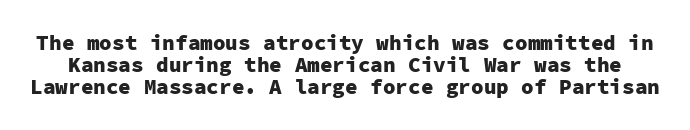
The image shows 21 px bold type, upright; set tight line spacing (1.05x), normal letter spacing, not underlined.
